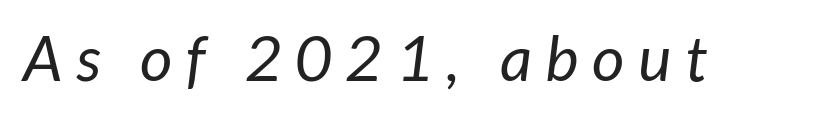
{"serif": "no", "bold": "no", "weight": "regular", "width": "normal", "stroke_contrast": "low", "x_height": "medium", "monospaced": "no", "underline": "no", "letter_spacing": "wide", "letter_spacing_em": 0.22, "glyph_px": 63}
